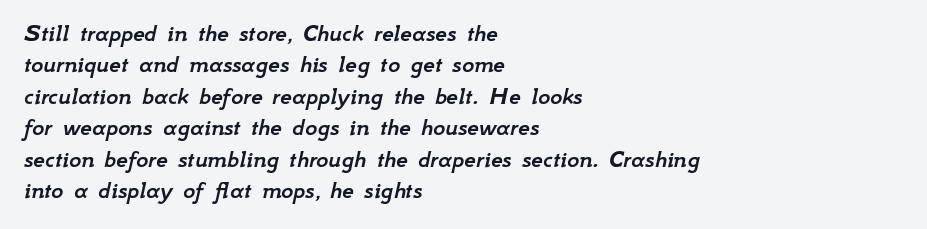
Q: Is the text italic (slanted)? A: Yes, it leans right by about 12 degrees.
Q: Is the text underlined? A: No.
Q: How is the paragraph aligned? A: Left-aligned.
Q: Is the spacing between letters normal or unusually wide? A: Normal.
